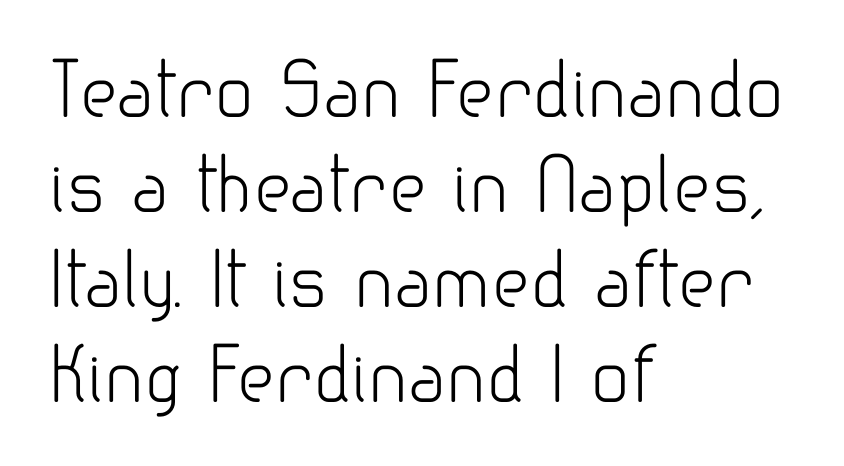
{"serif": "no", "italic": "no", "bold": "no", "weight": "light", "width": "normal", "stroke_contrast": "low", "x_height": "small", "monospaced": "no", "underline": "no", "align": "left", "line_spacing": "normal", "line_spacing_ratio": 1.3, "letter_spacing": "normal", "letter_spacing_em": 0.0, "glyph_px": 73}
